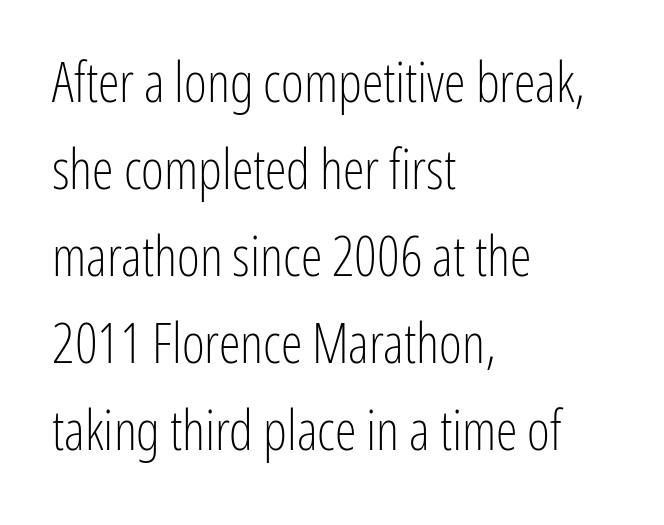
The image shows 55 px light, condensed sans-serif type, upright; set left-aligned, normal line spacing (1.58x), normal letter spacing, not underlined; low stroke contrast and a medium x-height.
